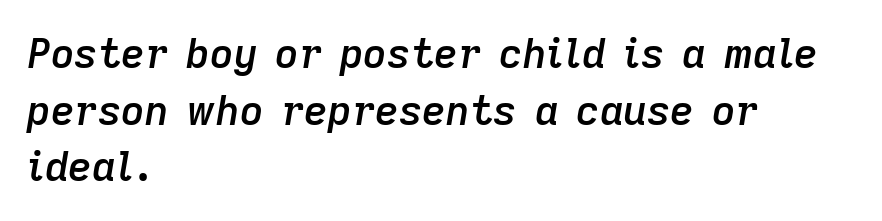
Slightly chunky letters — semibold, I'd say, not full bold. Here the designer chose a conventional face with non-uniform glyph widths. All the whitespace from short lines collects on the right. Tracking here is standard; glyphs follow each other at the usual distance.
